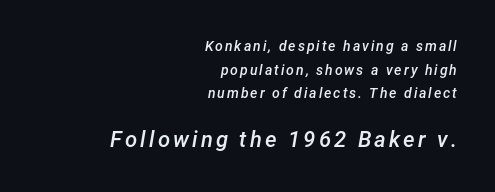
The image shows 22 px text type, italic (leaning right); set right-aligned, normal line spacing (1.68x), not underlined; the second (bottom) block is 1.57x larger.
